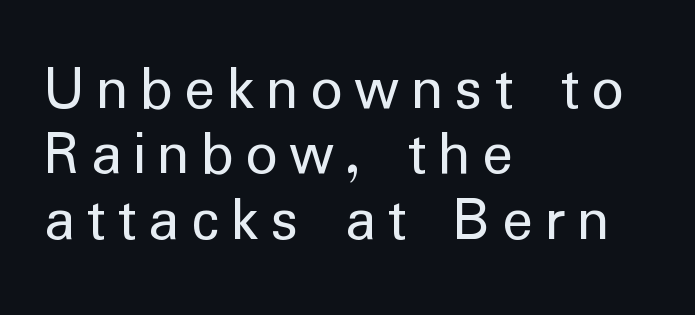
{"serif": "no", "italic": "no", "bold": "no", "weight": "regular", "width": "normal", "stroke_contrast": "low", "x_height": "medium", "monospaced": "no", "underline": "no", "align": "left", "line_spacing": "tight", "line_spacing_ratio": 1.02, "glyph_px": 64}
